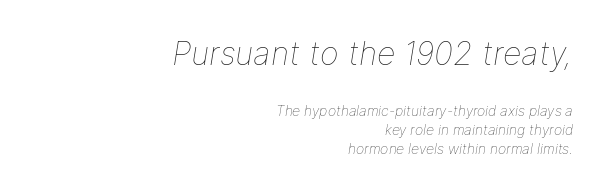
The image shows 32 px thin type, italic (leaning right); set right-aligned, normal line spacing (1.34x), normal letter spacing, not underlined; the first (top) block is 2.29x larger; low stroke contrast and a medium x-height.
